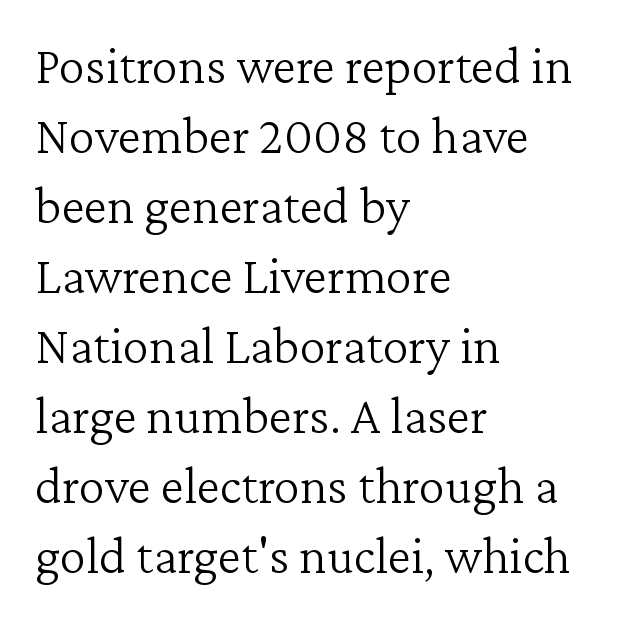
Look at the tracking — it's just the regular setting, nothing added. Baseline-to-baseline distance is the conventional proportion of letter height. Upright lettering throughout. The face used here is seriffed, in the tradition of book romans. The paragraph shown leans on its left margin. The gap between lines stays unmarked.
